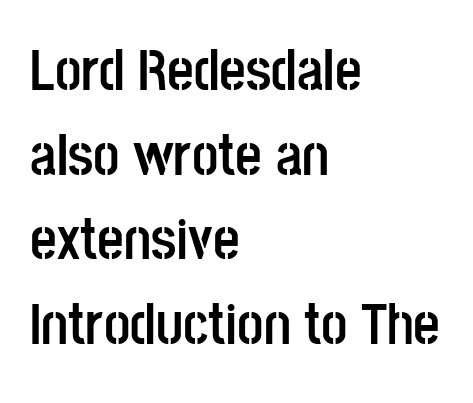
{"serif": "no", "italic": "no", "bold": "yes", "weight": "semibold", "width": "condensed", "stroke_contrast": "low", "x_height": "large", "monospaced": "no", "underline": "no", "align": "left", "line_spacing": "normal", "line_spacing_ratio": 1.46, "letter_spacing": "normal", "letter_spacing_em": 0.0, "glyph_px": 58}
